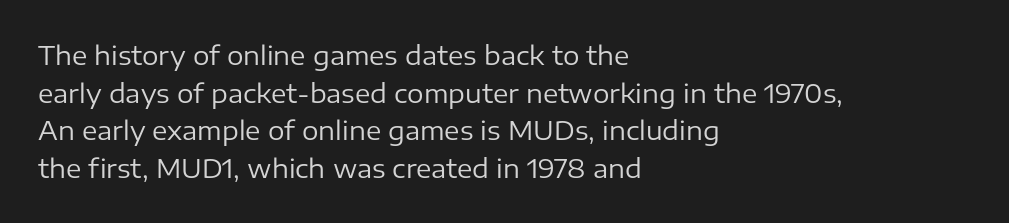
{"italic": "no", "bold": "no", "underline": "no", "align": "left", "line_spacing": "normal", "line_spacing_ratio": 1.45, "letter_spacing": "normal", "letter_spacing_em": 0.0, "glyph_px": 26}
